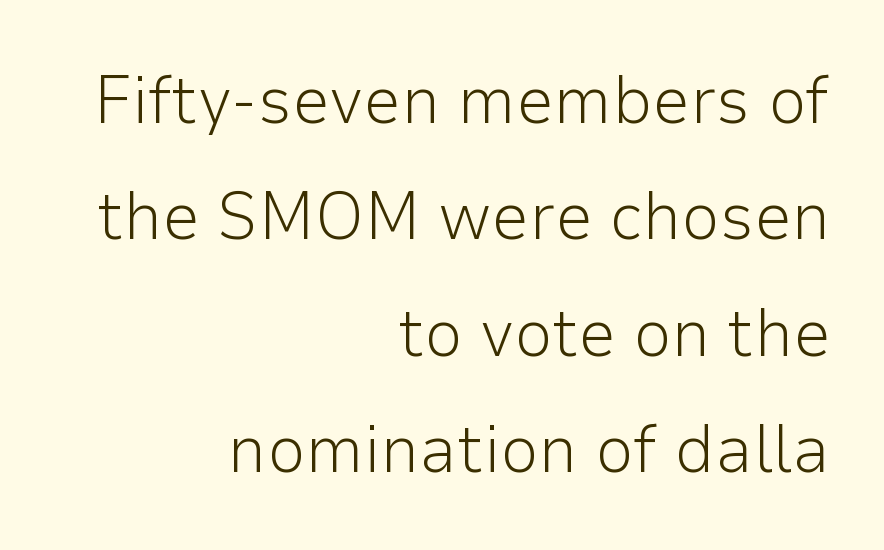
Q: Is the text bold? A: No.
Q: Is the text italic (slanted)? A: No, it is upright.
Q: Is the typeface a serif or a sans-serif typeface? A: Sans-serif.
Q: Is the text underlined? A: No.
Q: How is the paragraph aligned? A: Right-aligned.
Q: Is the spacing between letters normal or unusually wide? A: Normal.
Q: Width (condensed, normal, or wide)? A: Normal.
Q: Stroke contrast? A: Low.
Q: x-height? A: Medium.
Q: Monospaced? A: No.
